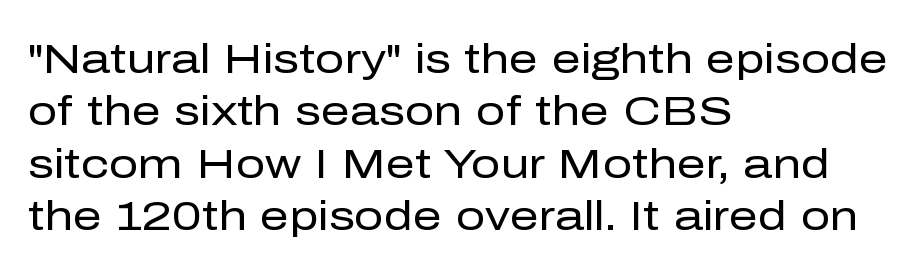
{"serif": "no", "italic": "no", "bold": "no", "weight": "regular", "width": "normal", "stroke_contrast": "low", "x_height": "medium", "monospaced": "no", "underline": "no", "align": "left", "line_spacing": "normal", "line_spacing_ratio": 1.28, "letter_spacing": "normal", "letter_spacing_em": 0.0, "glyph_px": 41}
